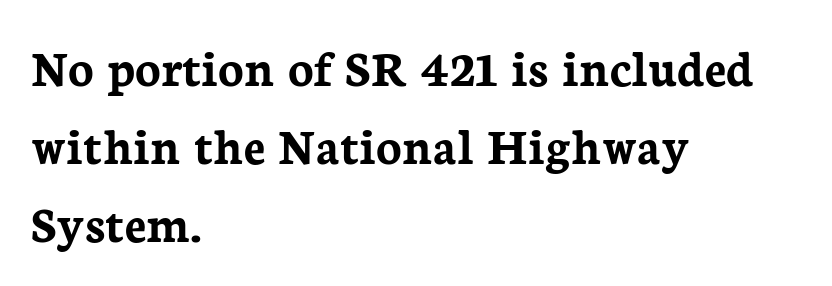
The rendering uses a moderate line-height, typical for paragraphs. The type is set solid horizontally, with unmodified tracking. The letters advance in unequal steps, a hallmark of proportional type. Just letters on the line, the space beneath them empty.
